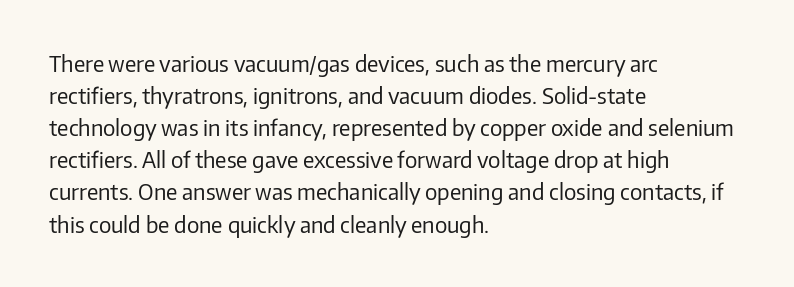
{"italic": "no", "bold": "no", "underline": "no", "align": "left", "line_spacing": "normal", "line_spacing_ratio": 1.46, "letter_spacing": "normal", "letter_spacing_em": 0.0, "glyph_px": 22}
